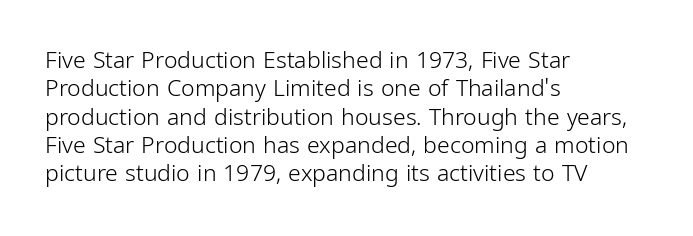
{"italic": "no", "bold": "no", "underline": "no", "align": "left", "line_spacing_ratio": 1.23, "letter_spacing": "normal", "letter_spacing_em": 0.0, "glyph_px": 23}
